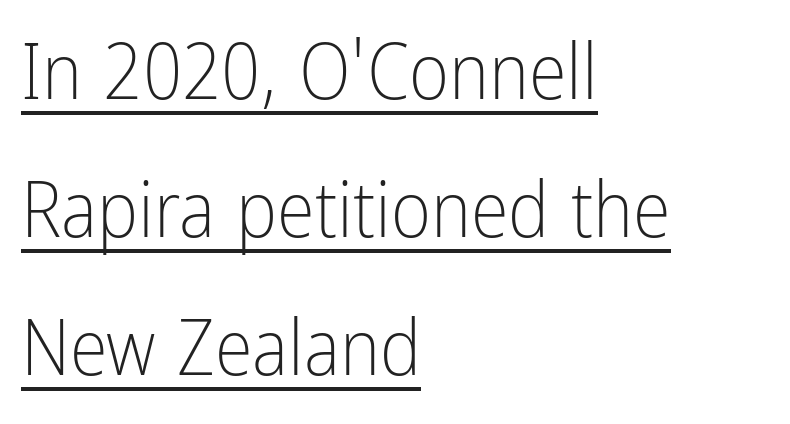
Vertical strokes here are truly vertical. The horizontal fit of the characters is conventional and even. The passage shown is typed in a proportional face where columns would drift. Short and long lines alike share a common starting point at left.
